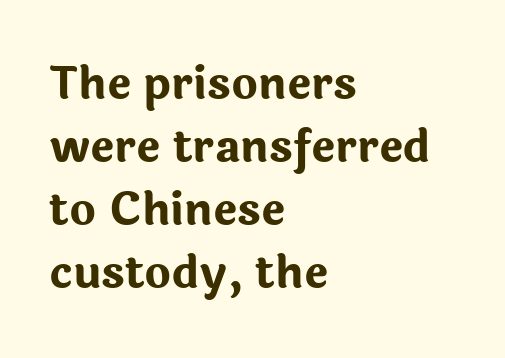
{"serif": "no", "italic": "no", "bold": "yes", "weight": "bold", "width": "normal", "stroke_contrast": "low", "x_height": "medium", "monospaced": "no", "underline": "no", "align": "left", "line_spacing": "normal", "line_spacing_ratio": 1.4, "letter_spacing": "normal", "letter_spacing_em": 0.0, "glyph_px": 45}
